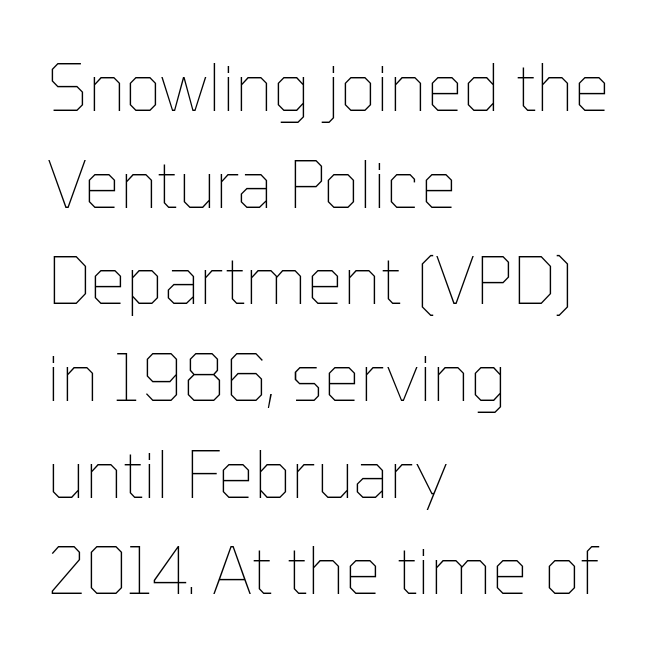
The image shows 64 px thin type, upright; set left-aligned, normal line spacing (1.51x), normal letter spacing, not underlined; low stroke contrast and a medium x-height.
